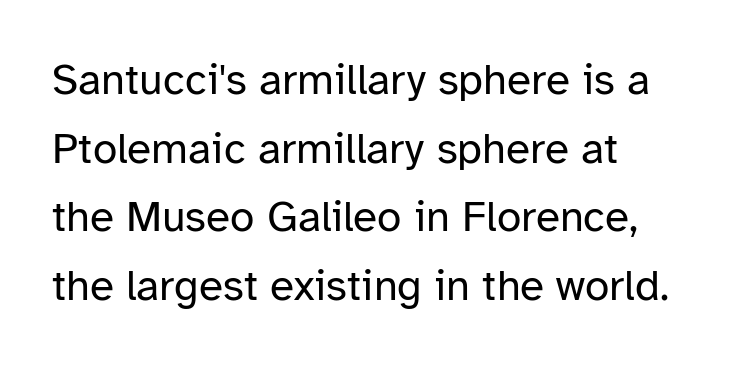
The image shows 44 px regular-weight sans-serif type, upright; set normal line spacing (1.56x), normal letter spacing, not underlined; low stroke contrast and a medium x-height.
